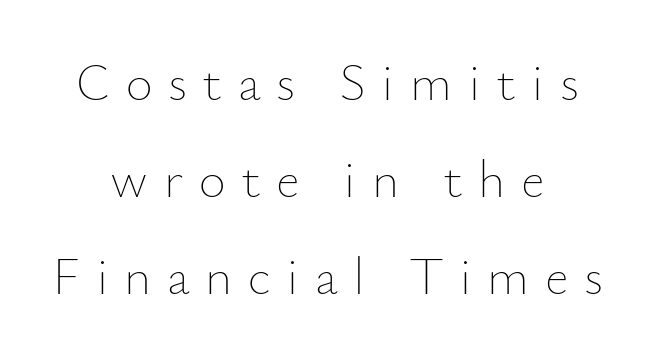
A roman cut, with each character standing at attention. Glance below the letters and you will spot only blank space. On a weight scale, this lands at 450 or below. Horizontal alignment here is central, giving a formal, balanced look. Do the characters align in a grid? No, the font is proportional. Words appear elongated and porous because spacing is wide.
